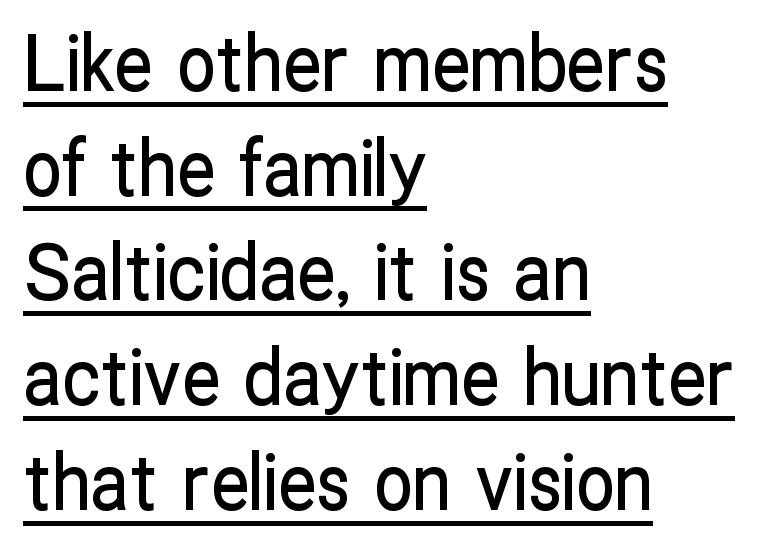
The image shows 77 px condensed sans-serif type, upright; set left-aligned, normal line spacing (1.36x), normal letter spacing, underlined; low stroke contrast and a medium x-height.
